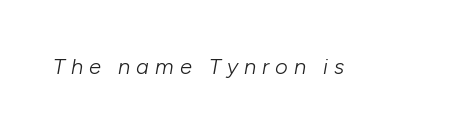
{"italic": "yes", "lean": "right", "slant_degrees": 10, "bold": "no", "underline": "no", "letter_spacing": "wide", "letter_spacing_em": 0.27, "glyph_px": 22}
